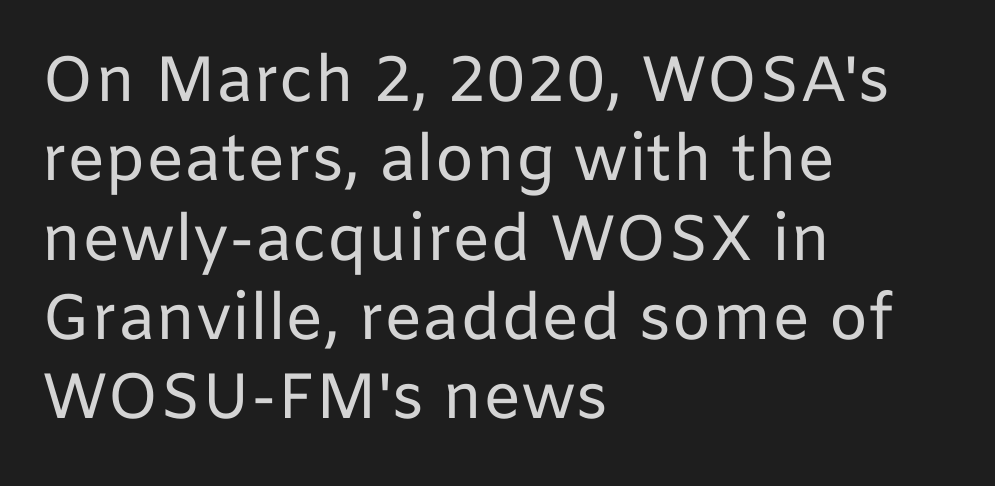
Q: Is the text bold? A: No.
Q: Is the text italic (slanted)? A: No, it is upright.
Q: Is the typeface a serif or a sans-serif typeface? A: Sans-serif.
Q: Is the text underlined? A: No.
Q: How is the paragraph aligned? A: Left-aligned.
Q: Is the spacing between letters normal or unusually wide? A: Normal.
Q: Width (condensed, normal, or wide)? A: Normal.
Q: Stroke contrast? A: Low.
Q: x-height? A: Medium.
Q: Monospaced? A: No.
